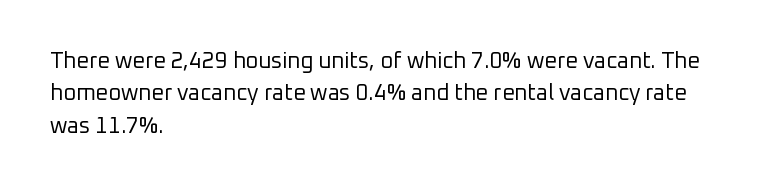
Q: Is the text bold? A: No.
Q: Is the text italic (slanted)? A: No, it is upright.
Q: Is the text underlined? A: No.
Q: How is the paragraph aligned? A: Left-aligned.
Q: Is the spacing between letters normal or unusually wide? A: Normal.
Q: Is the spacing between lines tight, normal or loose? A: Normal.
